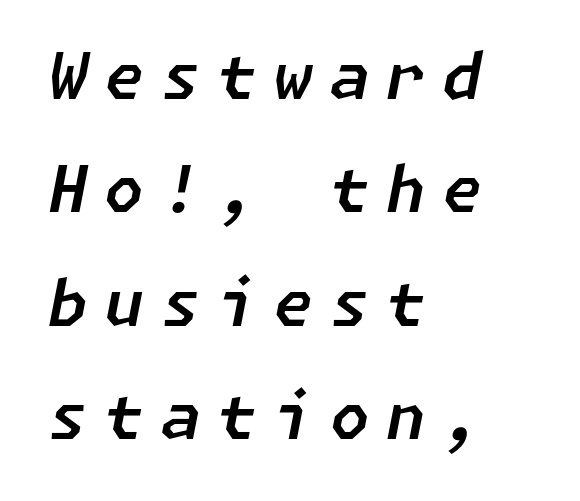
The image shows 64 px text type, italic (leaning right); set left-aligned, line spacing 1.77x, unusually wide letter spacing (+0.26 em), not underlined; low stroke contrast and a medium x-height.
